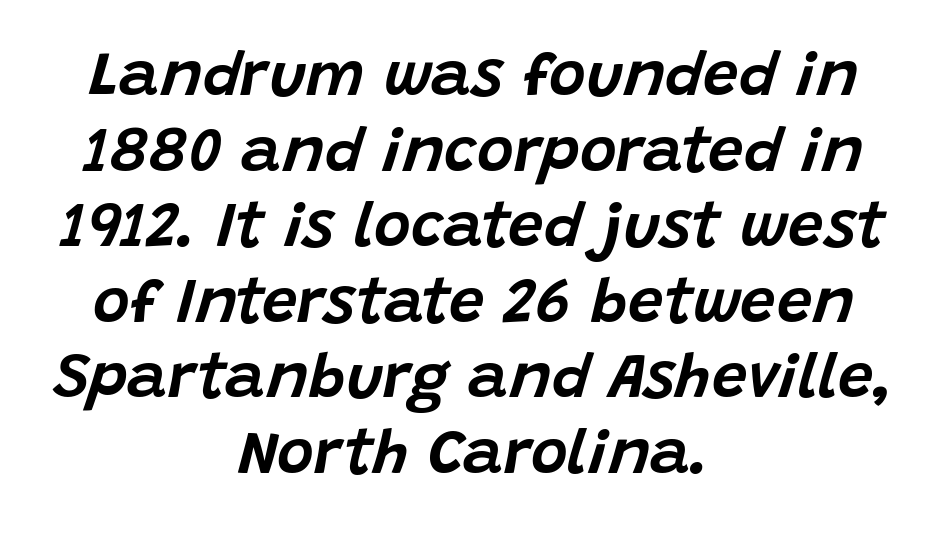
The image shows 63 px text type, italic (leaning right); set centered, line spacing 1.2x, normal letter spacing, not underlined; low stroke contrast and a large x-height.
